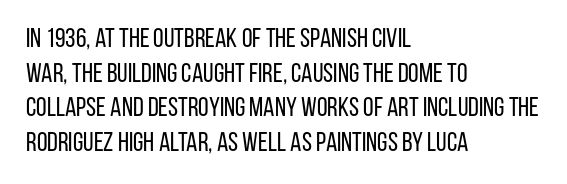
The block of text has a typical density, with ordinary space between rows. Which margin do the lines hug? The left one — the right edge is uneven. The space directly below the letters is spotless. This is the regular roman posture of the typeface. Does extra space separate the letters? No, they use regular spacing.
